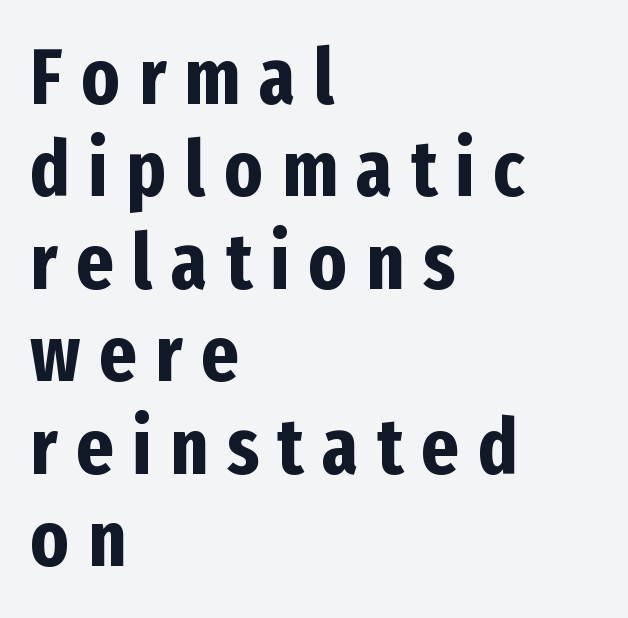
The image shows 79 px bold, condensed sans-serif type, upright; set left-aligned, line spacing 1.17x, unusually wide letter spacing (+0.24 em), not underlined; low stroke contrast and a medium x-height.
